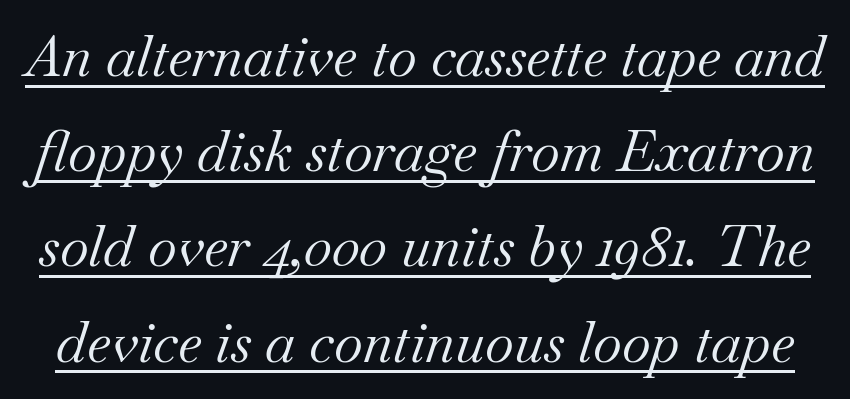
{"serif": "yes", "italic": "yes", "lean": "right", "slant_degrees": 18, "bold": "no", "weight": "regular", "width": "normal", "stroke_contrast": "medium", "x_height": "small", "monospaced": "no", "underline": "yes", "line_spacing": "normal", "line_spacing_ratio": 1.7, "letter_spacing": "normal", "letter_spacing_em": 0.0, "glyph_px": 56}
